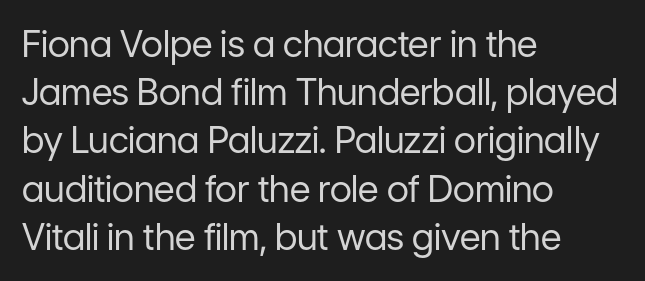
Unmarked baselines from the first word to the last. You could call the tracking neutral — neither tight nor loose. Is this a fixed-width face? No — the glyphs have proportional, varying widths. The strokes are not fattened; the text isn't bold. Style check: upright.
